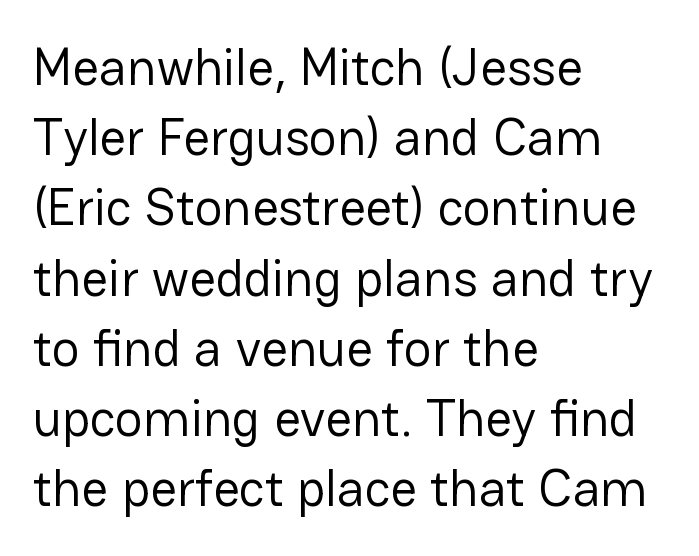
The horizontal fit of the characters is conventional and even. The space beneath each line is pristine and unruled. I'd call this a sans setting — the letters go barefoot. A roman cut, with each character standing at attention. Weight: not bold — regular or lighter. Visually the block forms a straight wall on the left and a jagged coastline on the right.
